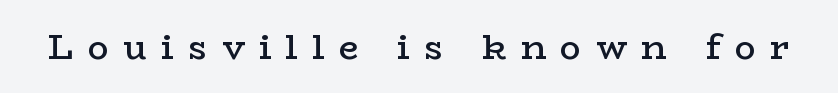
This is the in-between weight designers call semibold or demi. Unlike a clean sans, this face finishes its strokes with serifs. Vertical strokes here are truly vertical. A typesetter would call this heavily tracked-out type.
